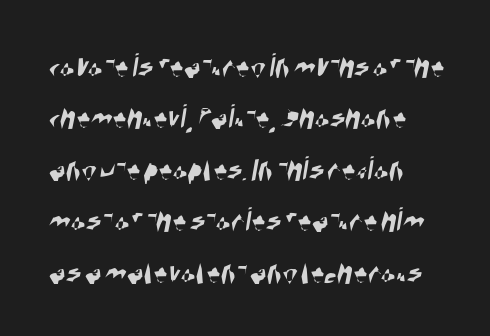
The paragraph shown leans on its left margin. Standard letterfit; no display-style spreading of the glyphs. Words float on clear page, feet unadorned. Serifs: no, the terminals of the letterforms are clean. Summary of vertical rhythm: regular, with standard interline spacing. Do the characters align in a grid? No, the font is proportional.
